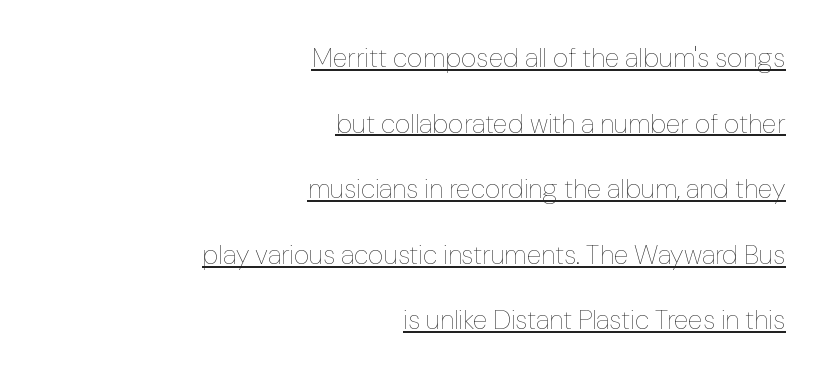
Students, observe the line beneath the letters — that is underlining. This sample trades compactness for vertical openness between lines. The lettering holds an erect, upright posture throughout. All the whitespace from short lines collects on the left. This reads as an unemphasized weight, regular at the heaviest. Spacing between characters is what you'd get straight out of the box.
